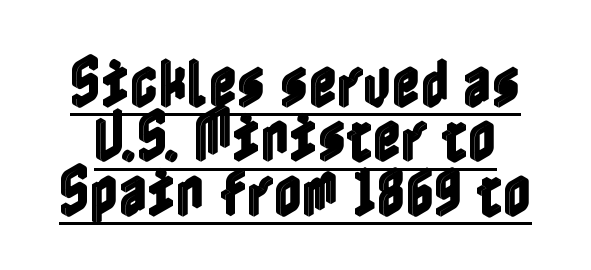
Q: Is the text italic (slanted)? A: No, it is upright.
Q: Is the text underlined? A: Yes.
Q: Is the spacing between letters normal or unusually wide? A: Normal.
Q: Is the spacing between lines tight, normal or loose? A: Tight.
Q: Width (condensed, normal, or wide)? A: Condensed.
Q: x-height? A: Medium.
